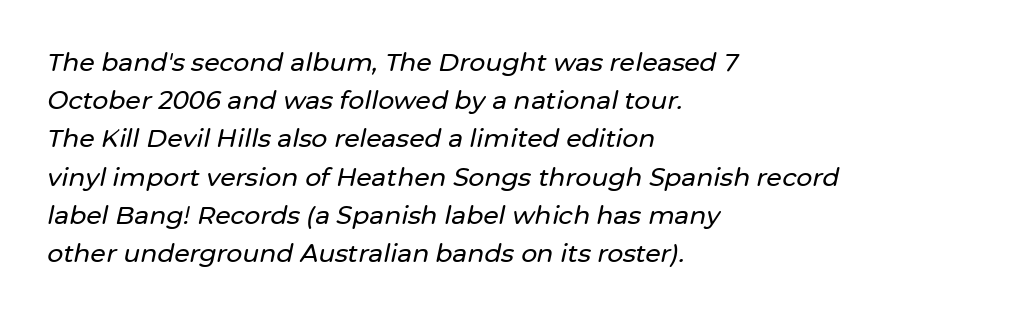
Q: Is the text italic (slanted)? A: Yes, it leans right by about 12 degrees.
Q: Is the text underlined? A: No.
Q: How is the paragraph aligned? A: Left-aligned.
Q: Is the spacing between letters normal or unusually wide? A: Normal.
Q: Is the spacing between lines tight, normal or loose? A: Normal.
